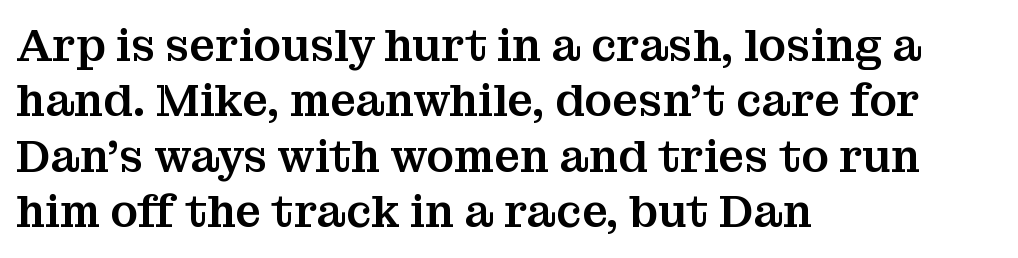
Q: Is the text italic (slanted)? A: No, it is upright.
Q: Is the typeface a serif or a sans-serif typeface? A: Serif.
Q: Is the text underlined? A: No.
Q: How is the paragraph aligned? A: Left-aligned.
Q: Is the spacing between letters normal or unusually wide? A: Normal.
Q: Width (condensed, normal, or wide)? A: Normal.
Q: Stroke contrast? A: Medium.
Q: x-height? A: Medium.
Q: Monospaced? A: No.
